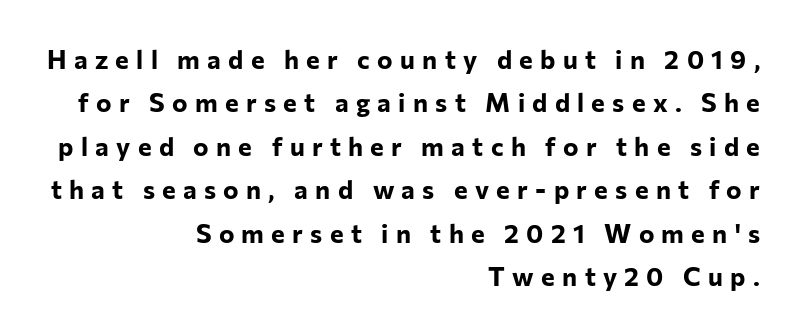
Decoration check: the copy has no underline. The text block is weighted toward the right margin, trailing off unevenly leftward. Set as a true bold cut, around the 700 mark. The lettering holds an erect, upright posture throughout.
